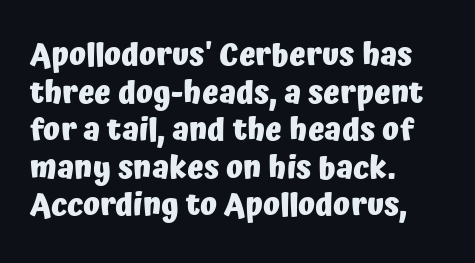
{"serif": "no", "italic": "no", "bold": "yes", "weight": "heavy", "width": "normal", "stroke_contrast": "low", "x_height": "medium", "monospaced": "no", "underline": "no", "align": "left", "line_spacing_ratio": 1.21, "letter_spacing": "normal", "letter_spacing_em": 0.0, "glyph_px": 31}
